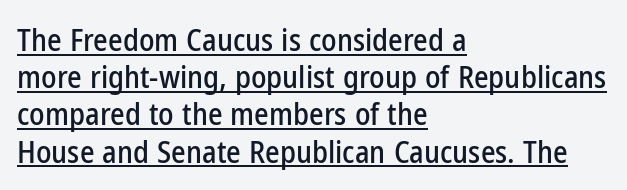
Every row of glyphs begins at an identical x-position on the left. Students, observe the line beneath the letters — that is underlining. Varying glyph widths throughout — classic text-font behaviour. Italic: no, the glyphs are upright roman.
